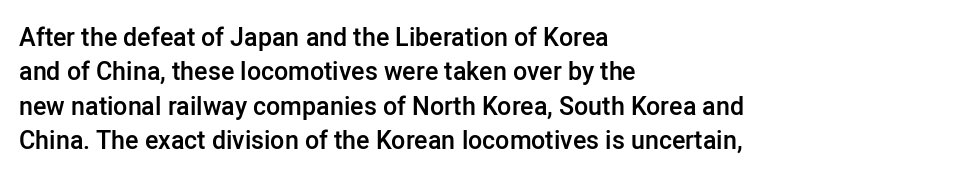
The image shows 25 px text type, upright; set left-aligned, normal line spacing (1.38x), normal letter spacing, not underlined.
